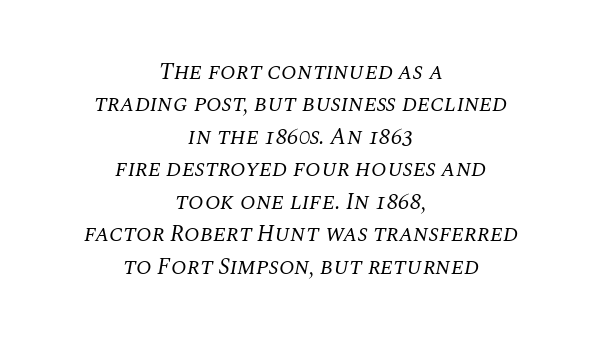
{"italic": "yes", "lean": "right", "slant_degrees": 10, "bold": "no", "underline": "no", "align": "center", "line_spacing": "normal", "line_spacing_ratio": 1.41, "letter_spacing": "normal", "letter_spacing_em": 0.0, "glyph_px": 23}
